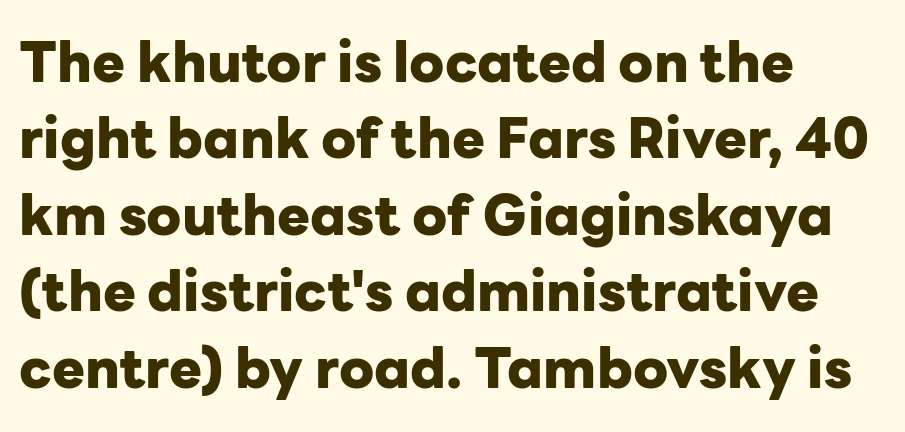
{"serif": "no", "italic": "no", "bold": "yes", "weight": "heavy", "width": "normal", "stroke_contrast": "low", "x_height": "medium", "monospaced": "no", "underline": "no", "align": "left", "line_spacing": "normal", "line_spacing_ratio": 1.39, "letter_spacing": "normal", "letter_spacing_em": 0.0, "glyph_px": 55}
